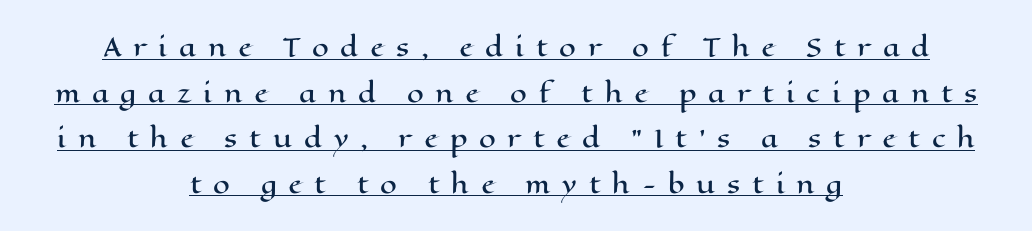
Q: Is the text italic (slanted)? A: No, it is upright.
Q: Is the text underlined? A: Yes.
Q: How is the paragraph aligned? A: Centered.
Q: Is the spacing between letters normal or unusually wide? A: Unusually wide.
Q: Is the spacing between lines tight, normal or loose? A: Loose.
